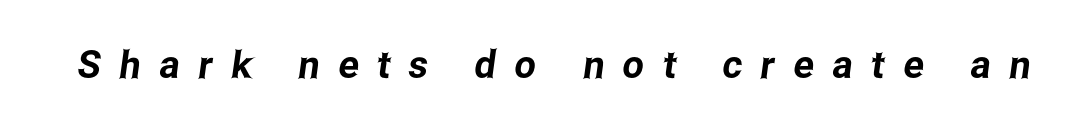
The image shows 38 px condensed sans-serif type; set unusually wide letter spacing (+0.49 em), not underlined; low stroke contrast and a medium x-height.
